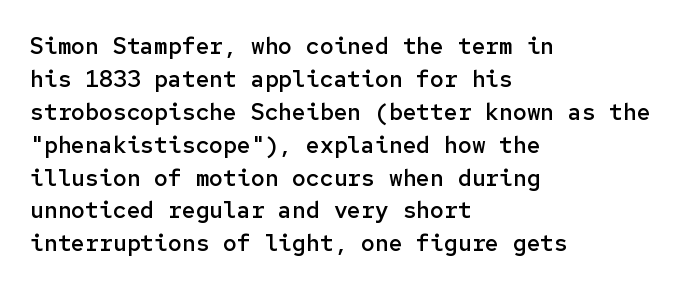
The space beneath each line is pristine and unruled. This rendering leaves character spacing at its baseline value. Designer's note — italics off, roman on. Leftover space on each line is placed entirely after the last word.
